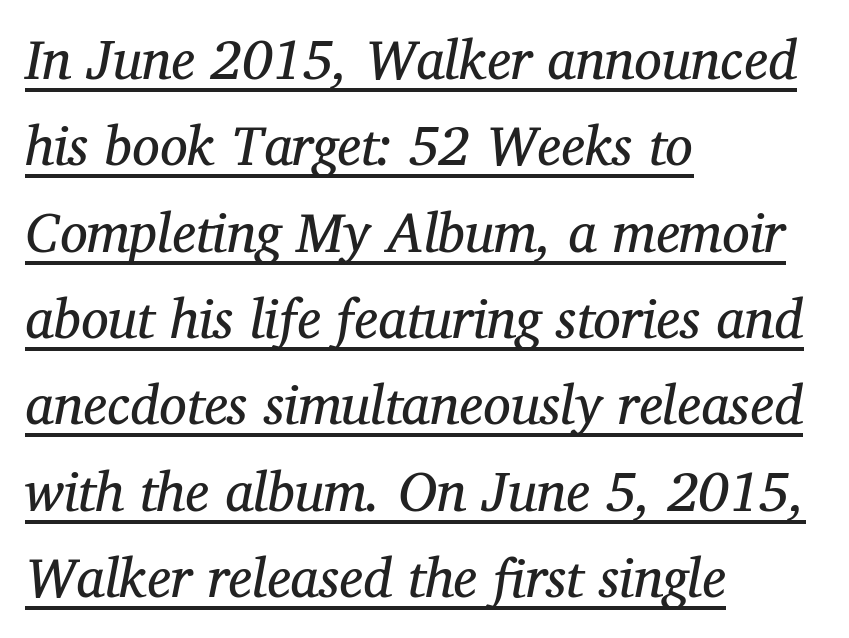
Q: Is the text bold? A: No.
Q: Is the text italic (slanted)? A: Yes, it leans right by about 12 degrees.
Q: Is the typeface a serif or a sans-serif typeface? A: Serif.
Q: Is the text underlined? A: Yes.
Q: How is the paragraph aligned? A: Left-aligned.
Q: Is the spacing between letters normal or unusually wide? A: Normal.
Q: Is the spacing between lines tight, normal or loose? A: Normal.
Q: Width (condensed, normal, or wide)? A: Normal.
Q: Stroke contrast? A: Medium.
Q: x-height? A: Medium.
Q: Monospaced? A: No.
